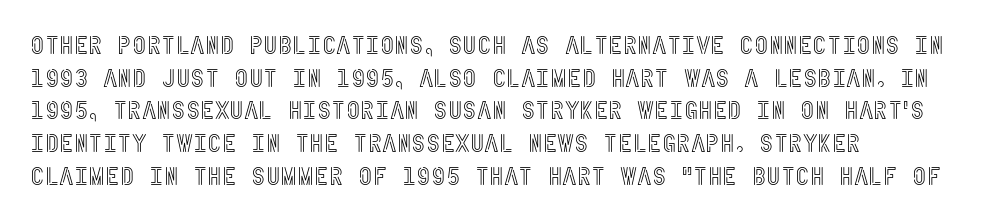
{"italic": "no", "underline": "no", "align": "left", "line_spacing": "normal", "line_spacing_ratio": 1.31, "letter_spacing": "normal", "letter_spacing_em": 0.0, "glyph_px": 25}
